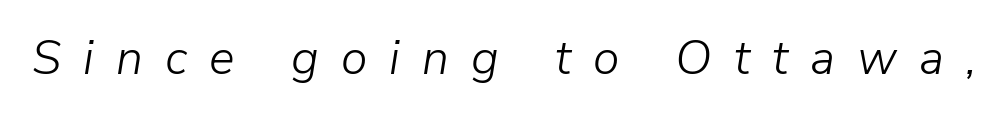
{"italic": "yes", "lean": "right", "slant_degrees": 9, "bold": "no", "weight": "light", "width": "normal", "stroke_contrast": "low", "x_height": "medium", "monospaced": "no", "underline": "no", "letter_spacing": "wide", "letter_spacing_em": 0.46, "glyph_px": 48}
